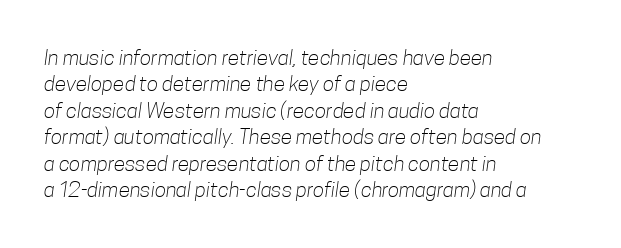
The image shows 21 px text type; set left-aligned, normal line spacing (1.26x), normal letter spacing, not underlined.
